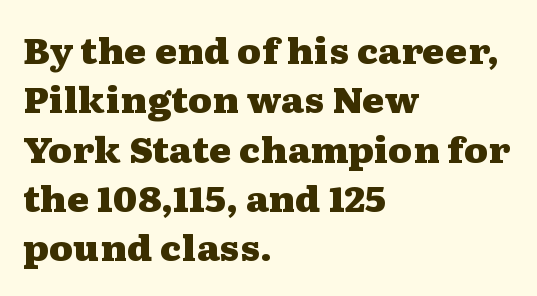
Posture: straight, roman, zero tilt. The passage shown is typeset with a serif family. Think of a printed novel: that variable character pitch is what you see here. The characters look thick and weighty, a clear bold. No extra tracking has been applied to these lines.
